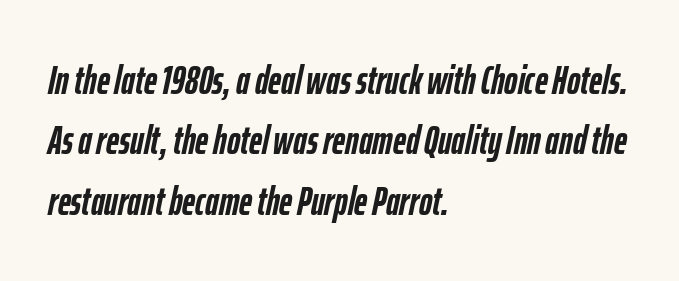
{"italic": "yes", "lean": "right", "slant_degrees": 12, "bold": "yes", "weight": "semibold", "width": "condensed", "stroke_contrast": "low", "x_height": "medium", "monospaced": "no", "underline": "no", "align": "left", "line_spacing": "normal", "line_spacing_ratio": 1.51, "letter_spacing": "normal", "letter_spacing_em": 0.0, "glyph_px": 40}
